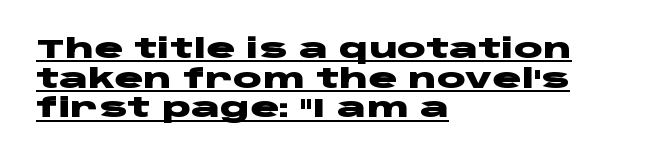
Q: Is the text bold? A: Yes.
Q: Is the text italic (slanted)? A: No, it is upright.
Q: Is the text underlined? A: Yes.
Q: How is the paragraph aligned? A: Left-aligned.
Q: Is the spacing between letters normal or unusually wide? A: Normal.
Q: Is the spacing between lines tight, normal or loose? A: Tight.
